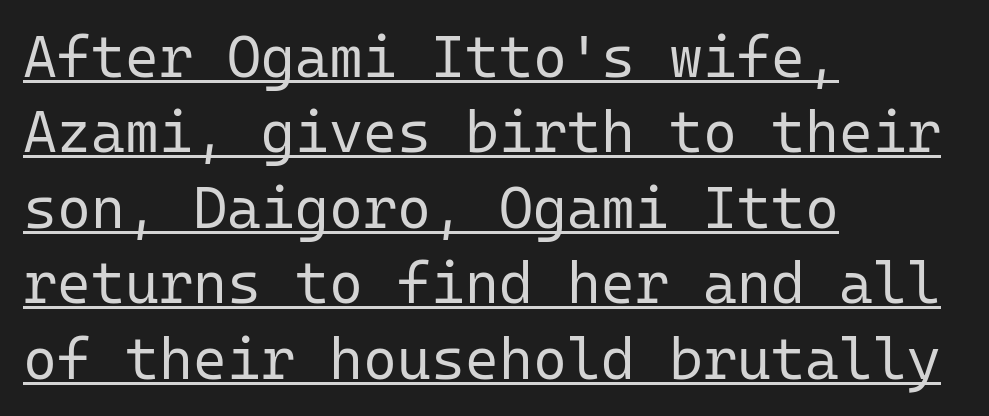
The image shows 58 px regular-weight sans-serif type, upright, monospaced; set left-aligned, normal line spacing (1.3x), normal letter spacing, underlined; low stroke contrast and a medium x-height.
